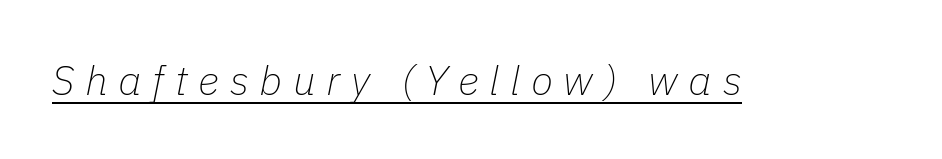
These lines have a slow, spaced-out rhythm from letter to letter. The weight tops out at a normal text grade. Character widths vary here, with narrow letters taking less room than wide ones. This sample carries an underscore along the baseline area. There's an unmistakable incline to the writing here.
